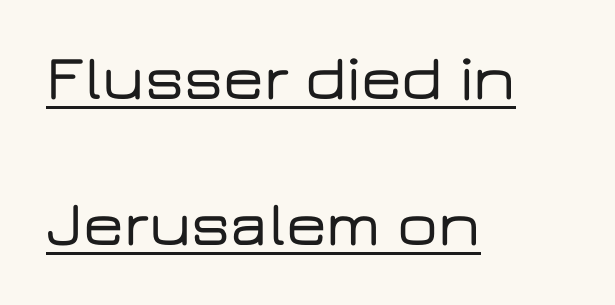
Do the letters lean? They stand straight. Proportional: the letters do not fall into vertical columns. The paragraph shown leans on its left margin. Is there much room between lines? Yes — plenty of vertical air separates them. The rendered words wear a rule along their underside. Nobody touched the tracking dial on this one.
